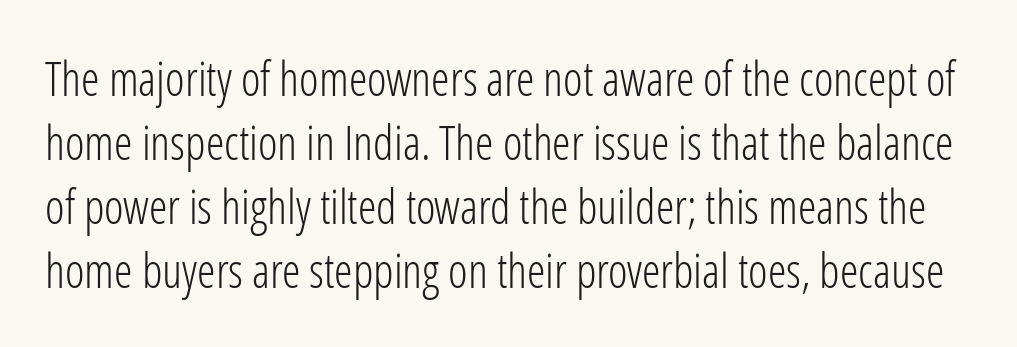
{"serif": "no", "italic": "no", "bold": "no", "weight": "light", "width": "condensed", "stroke_contrast": "low", "x_height": "medium", "monospaced": "no", "underline": "no", "line_spacing": "normal", "line_spacing_ratio": 1.36, "letter_spacing": "normal", "letter_spacing_em": 0.0, "glyph_px": 47}
